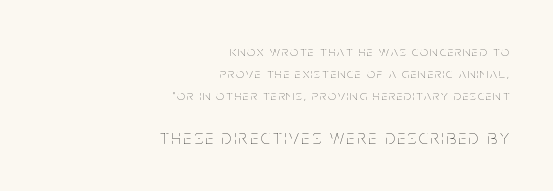
The image shows 20 px text type, upright; set right-aligned, normal line spacing (1.57x), not underlined; the second (bottom) block is 1.43x larger.
